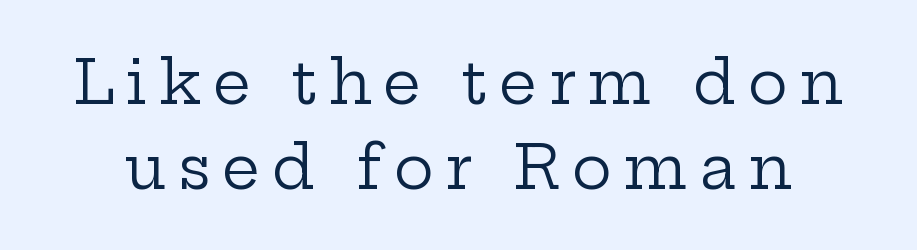
The image shows 60 px regular-weight, wide serif type, upright; set normal line spacing (1.42x), not underlined; low stroke contrast and a medium x-height.
